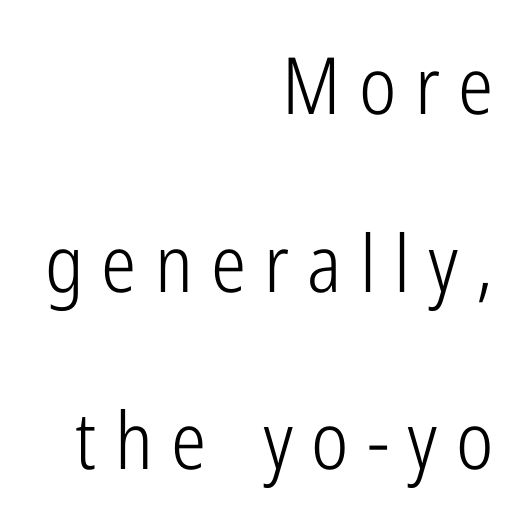
The image shows 79 px light, condensed sans-serif type, upright; set right-aligned, loose line spacing (2.25x), unusually wide letter spacing (+0.23 em), not underlined; low stroke contrast and a medium x-height.
